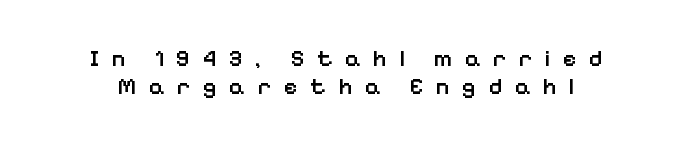
{"italic": "no", "bold": "semi", "underline": "no", "align": "center", "line_spacing": "tight", "line_spacing_ratio": 1.15, "letter_spacing": "wide", "letter_spacing_em": 0.5, "glyph_px": 24}
